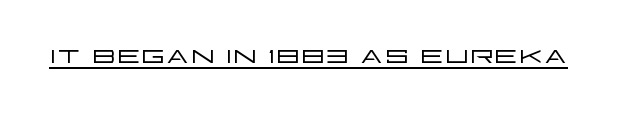
{"serif": "no", "italic": "no", "bold": "no", "weight": "light", "width": "wide", "stroke_contrast": "low", "x_height": "large", "monospaced": "no", "underline": "yes", "letter_spacing": "normal", "letter_spacing_em": 0.0, "glyph_px": 37}
